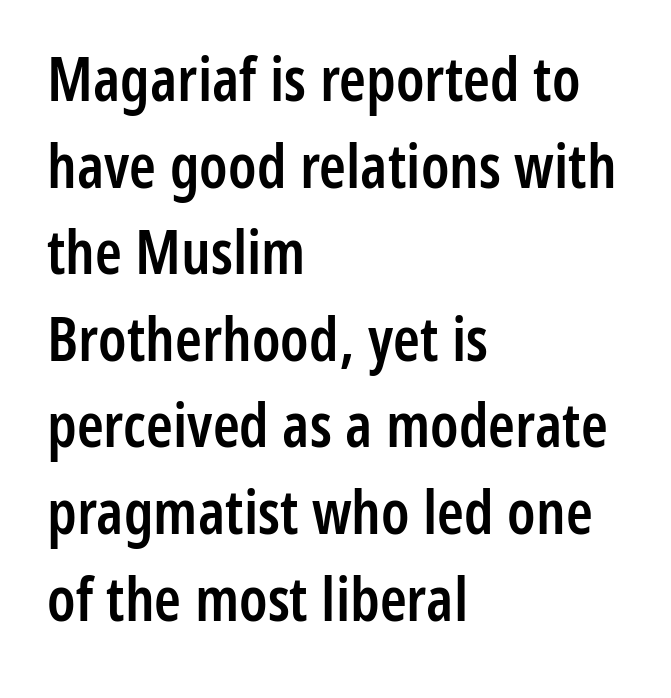
{"serif": "no", "italic": "no", "bold": "semi", "weight": "semibold", "width": "condensed", "stroke_contrast": "low", "x_height": "medium", "monospaced": "no", "underline": "no", "align": "left", "line_spacing": "normal", "line_spacing_ratio": 1.42, "letter_spacing": "normal", "letter_spacing_em": 0.0, "glyph_px": 61}
